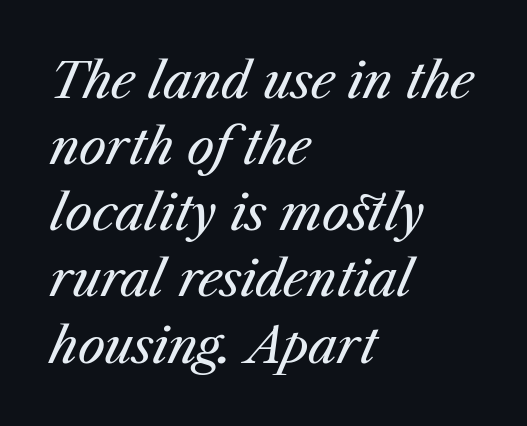
The image shows 49 px regular-weight type, italic (leaning right); set left-aligned, normal line spacing (1.35x), normal letter spacing, not underlined; medium stroke contrast and a medium x-height.
